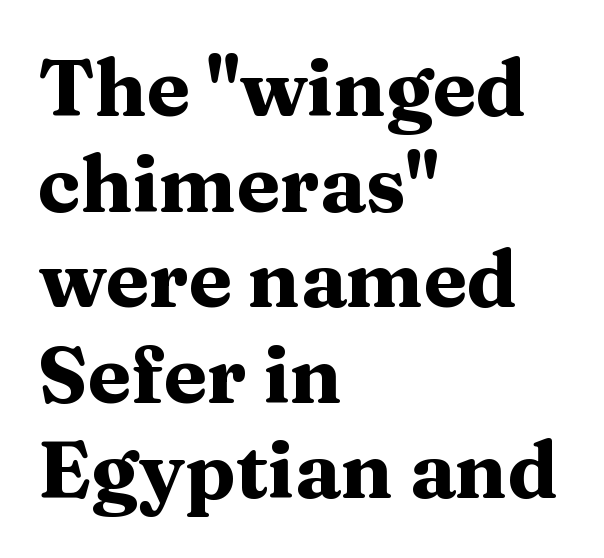
{"serif": "yes", "italic": "no", "bold": "yes", "weight": "heavy", "width": "wide", "stroke_contrast": "medium", "x_height": "medium", "monospaced": "no", "underline": "no", "align": "left", "line_spacing_ratio": 1.21, "letter_spacing": "normal", "letter_spacing_em": 0.0, "glyph_px": 79}
